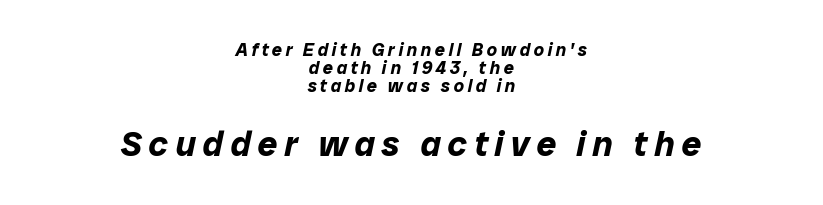
The image shows 35 px bold type, italic (leaning right); set centered, tight line spacing (1.01x), unusually wide letter spacing (+0.2 em), not underlined; the second (bottom) block is 1.94x larger; low stroke contrast and a medium x-height.
